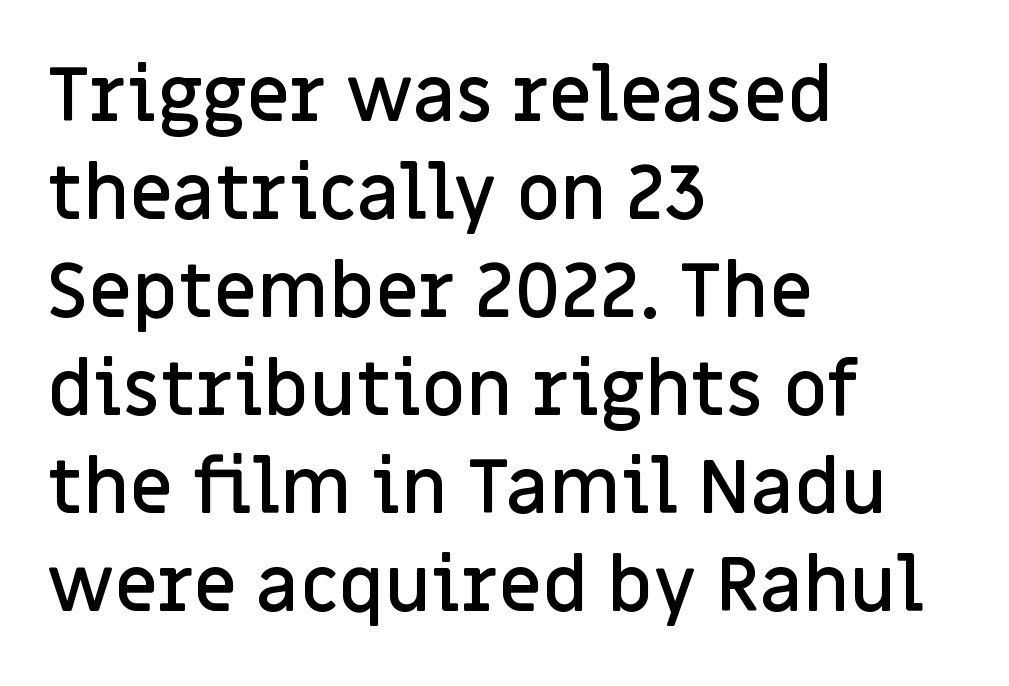
Q: Is the text bold? A: Semi-bold.
Q: Is the text italic (slanted)? A: No, it is upright.
Q: Is the typeface a serif or a sans-serif typeface? A: Sans-serif.
Q: Is the text underlined? A: No.
Q: How is the paragraph aligned? A: Left-aligned.
Q: Is the spacing between letters normal or unusually wide? A: Normal.
Q: Is the spacing between lines tight, normal or loose? A: Normal.
Q: Width (condensed, normal, or wide)? A: Normal.
Q: Stroke contrast? A: Low.
Q: x-height? A: Large.
Q: Monospaced? A: No.
